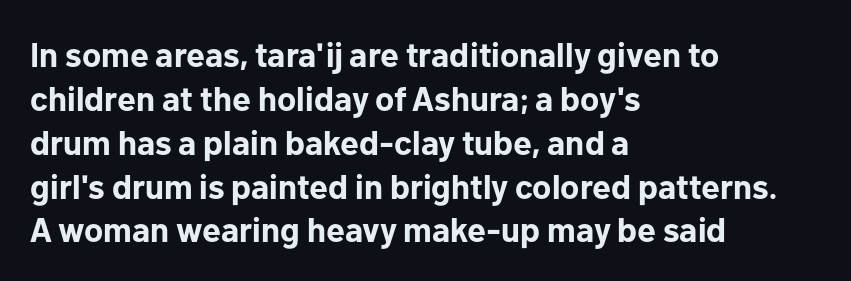
The lettering holds an erect, upright posture throughout. Typesetter's note: full bold, strokes at maximum text heaviness. A student would call this left alignment; a typographer would say flush left, rag right. Do the characters align in a grid? No, the font is proportional. Students, observe: this is what conventionally led text looks like.
